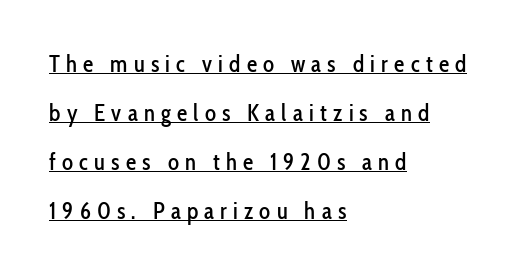
{"italic": "no", "underline": "yes", "align": "left", "line_spacing": "loose", "line_spacing_ratio": 2.13, "letter_spacing": "wide", "letter_spacing_em": 0.27, "glyph_px": 23}
